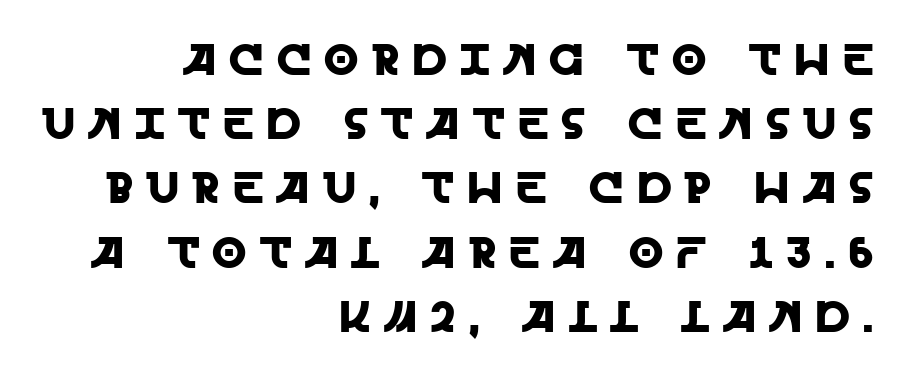
Q: Is the text italic (slanted)? A: No, it is upright.
Q: Is the typeface a serif or a sans-serif typeface? A: Sans-serif.
Q: Is the text underlined? A: No.
Q: How is the paragraph aligned? A: Right-aligned.
Q: Is the spacing between letters normal or unusually wide? A: Unusually wide.
Q: Is the spacing between lines tight, normal or loose? A: Normal.
Q: Width (condensed, normal, or wide)? A: Normal.
Q: x-height? A: Large.
Q: Monospaced? A: No.
